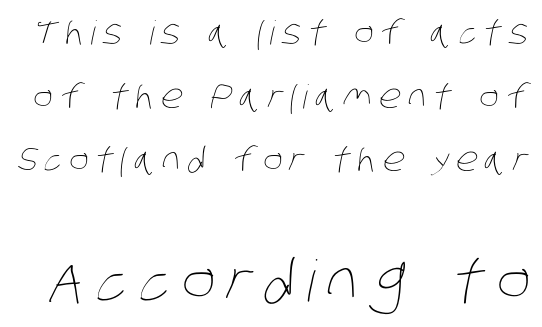
{"bold": "no", "weight": "thin", "width": "condensed", "stroke_contrast": "low", "x_height": "large", "monospaced": "no", "underline": "no", "line_spacing": "loose", "line_spacing_ratio": 1.93, "letter_spacing": "wide", "letter_spacing_em": 0.21, "larger_block": "second", "size_ratio": 1.73, "glyph_px": 57}
